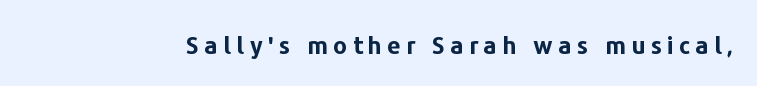
The image shows 24 px bold type, upright; set unusually wide letter spacing (+0.22 em), not underlined.
